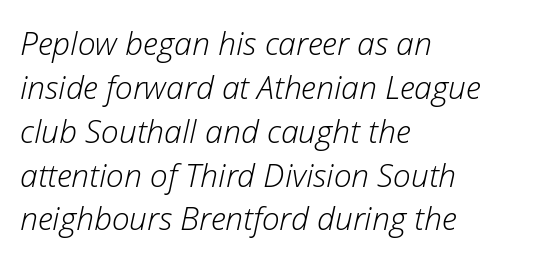
Q: Is the text bold? A: No.
Q: Is the text italic (slanted)? A: Yes, it leans right by about 12 degrees.
Q: Is the text underlined? A: No.
Q: How is the paragraph aligned? A: Left-aligned.
Q: Is the spacing between letters normal or unusually wide? A: Normal.
Q: Is the spacing between lines tight, normal or loose? A: Normal.
Q: Width (condensed, normal, or wide)? A: Normal.
Q: Stroke contrast? A: Low.
Q: x-height? A: Medium.
Q: Monospaced? A: No.
